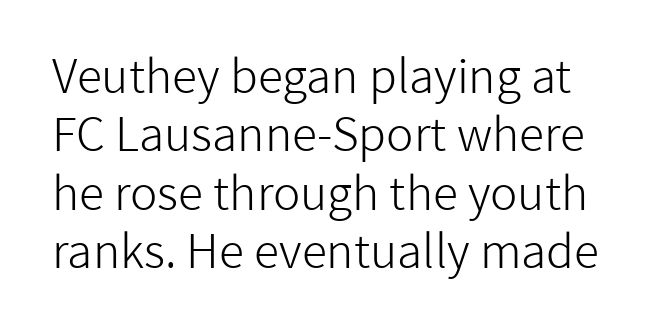
The image shows 46 px light sans-serif type, upright; set normal line spacing (1.27x), normal letter spacing, not underlined; low stroke contrast and a medium x-height.
